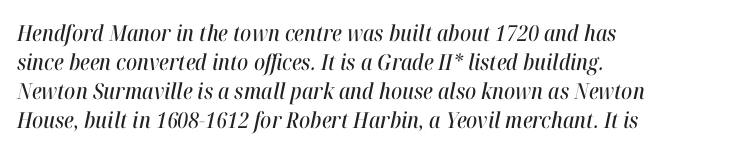
{"italic": "yes", "lean": "right", "slant_degrees": 12, "underline": "no", "align": "left", "line_spacing": "normal", "line_spacing_ratio": 1.32, "letter_spacing": "normal", "letter_spacing_em": 0.0, "glyph_px": 22}
